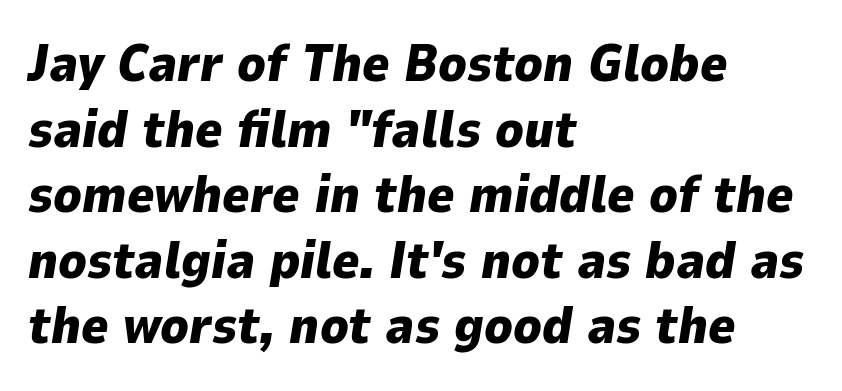
Compared with typical body copy, the letter spacing here is the same. Rule under the text: the space is simply empty. Is the type bold? Yes — the strokes are clearly thick and heavy. If you drew a line through each stem, it would be angled. Every row of glyphs begins at an identical x-position on the left.
